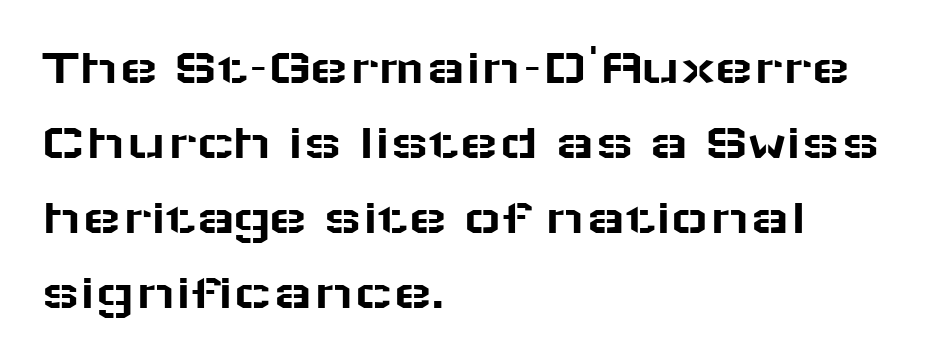
Q: Is the text italic (slanted)? A: No, it is upright.
Q: Is the typeface a serif or a sans-serif typeface? A: Sans-serif.
Q: Is the text underlined? A: No.
Q: How is the paragraph aligned? A: Left-aligned.
Q: Is the spacing between letters normal or unusually wide? A: Normal.
Q: Is the spacing between lines tight, normal or loose? A: Normal.
Q: Width (condensed, normal, or wide)? A: Wide.
Q: Stroke contrast? A: Low.
Q: x-height? A: Medium.
Q: Monospaced? A: No.
